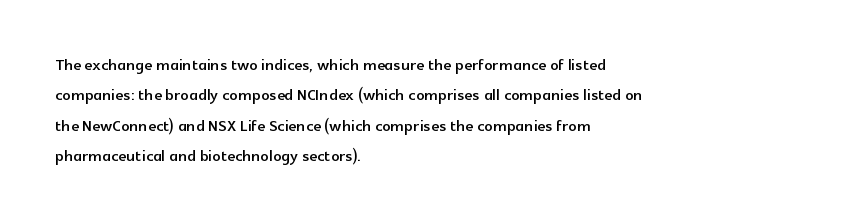
Q: Is the text italic (slanted)? A: No, it is upright.
Q: Is the text underlined? A: No.
Q: How is the paragraph aligned? A: Left-aligned.
Q: Is the spacing between letters normal or unusually wide? A: Normal.
Q: Is the spacing between lines tight, normal or loose? A: Normal.
